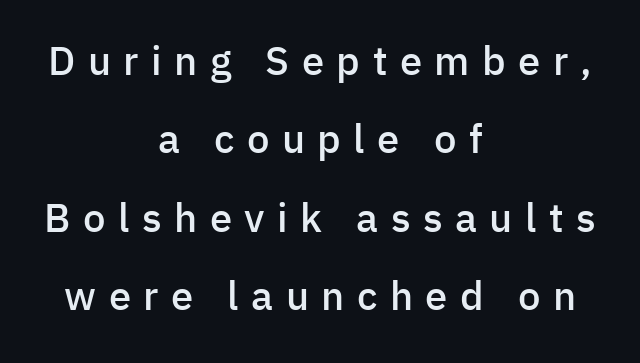
Q: Is the text bold? A: Semi-bold.
Q: Is the text italic (slanted)? A: No, it is upright.
Q: Is the typeface a serif or a sans-serif typeface? A: Sans-serif.
Q: Is the text underlined? A: No.
Q: How is the paragraph aligned? A: Centered.
Q: Is the spacing between letters normal or unusually wide? A: Unusually wide.
Q: Is the spacing between lines tight, normal or loose? A: Loose.
Q: Width (condensed, normal, or wide)? A: Normal.
Q: Stroke contrast? A: Low.
Q: x-height? A: Medium.
Q: Monospaced? A: No.
